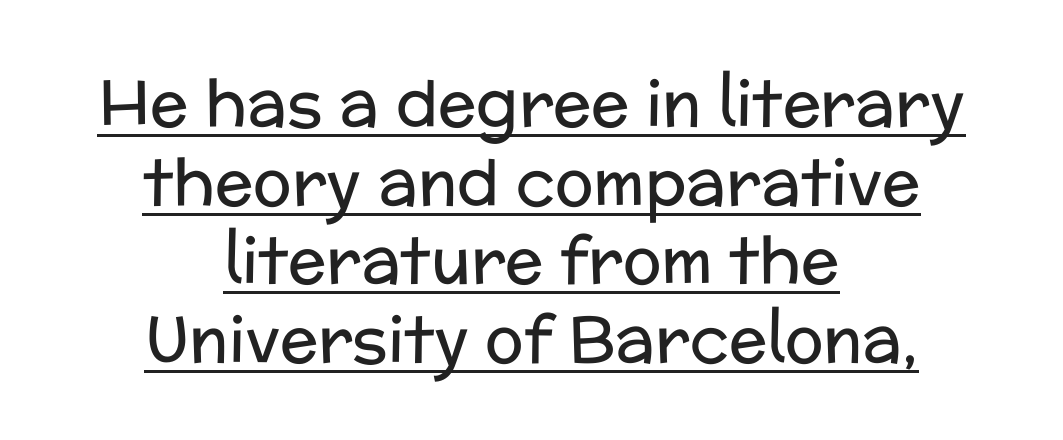
The face used here is proportionally spaced, like ordinary book or web type. The font family rendered here belongs to the sans-serif group. Typeset on center — no edge is straight. Decoration check: the copy is underlined.
